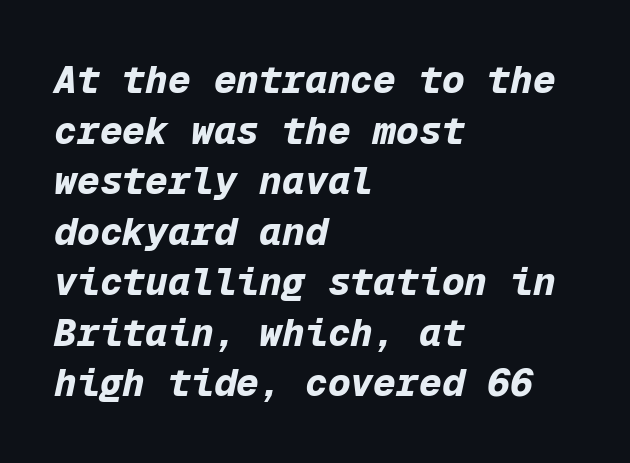
The image shows 38 px bold type, italic (leaning right), monospaced; set left-aligned, normal line spacing (1.33x), normal letter spacing, not underlined; low stroke contrast and a medium x-height.
